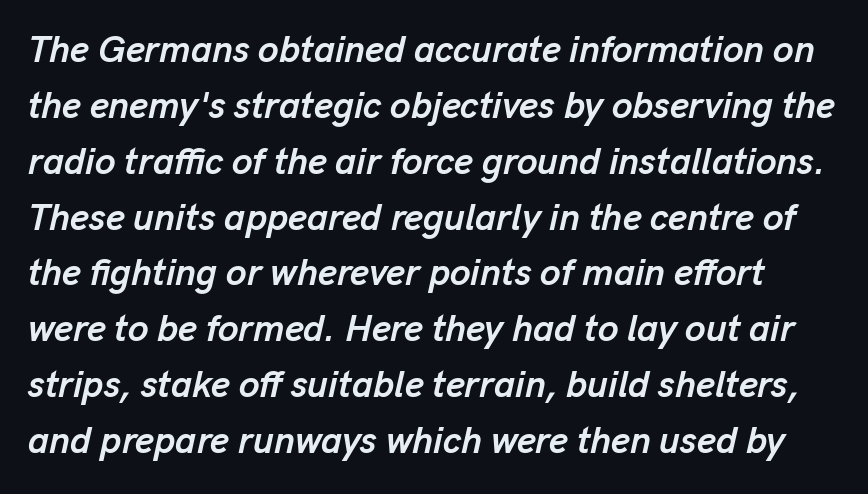
{"italic": "yes", "lean": "right", "slant_degrees": 13, "bold": "yes", "weight": "semibold", "width": "normal", "stroke_contrast": "low", "x_height": "medium", "monospaced": "no", "underline": "no", "line_spacing": "normal", "line_spacing_ratio": 1.51, "letter_spacing": "normal", "letter_spacing_em": 0.0, "glyph_px": 37}
